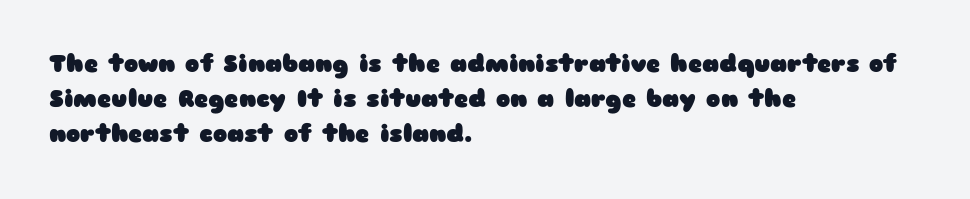
Q: Is the text bold? A: Yes.
Q: Is the text italic (slanted)? A: No, it is upright.
Q: Is the text underlined? A: No.
Q: How is the paragraph aligned? A: Left-aligned.
Q: Is the spacing between letters normal or unusually wide? A: Normal.
Q: Is the spacing between lines tight, normal or loose? A: Normal.
